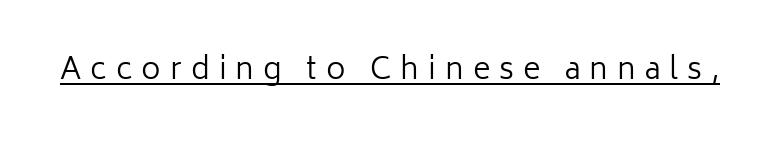
Type style note: lacks serifs. Here the designer chose a conventional face with non-uniform glyph widths. Like a heading marked for emphasis, these lines bear an underscore. Heaviness? Minimal to ordinary, like unemphasized prose. These lines were composed using upright roman letters. Compared with typical body copy, the letter spacing here is much looser.
